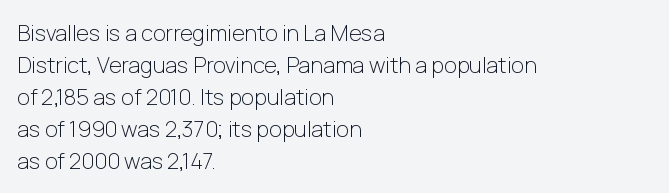
Q: Is the text bold? A: No.
Q: Is the text italic (slanted)? A: No, it is upright.
Q: Is the text underlined? A: No.
Q: How is the paragraph aligned? A: Left-aligned.
Q: Is the spacing between letters normal or unusually wide? A: Normal.
Q: Is the spacing between lines tight, normal or loose? A: Normal.
